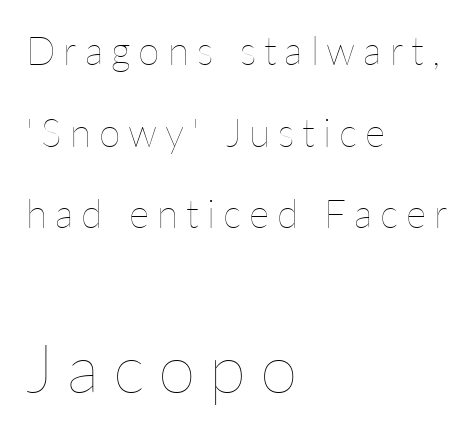
{"italic": "no", "bold": "no", "weight": "thin", "width": "normal", "stroke_contrast": "low", "x_height": "medium", "monospaced": "no", "underline": "no", "align": "left", "line_spacing": "loose", "line_spacing_ratio": 2.09, "letter_spacing": "wide", "letter_spacing_em": 0.2, "larger_block": "second", "size_ratio": 1.74, "glyph_px": 68}
